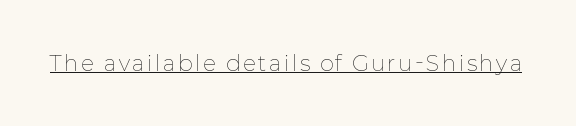
No extra ink here — the face is not bold. The rendered words wear a rule along their underside. Quick note: not italic, upright.
